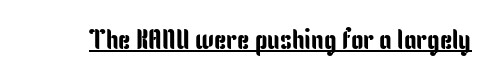
Think of a printed novel: that variable character pitch is what you see here. This rendering features underlined lettering. Words appear dense and cohesive because spacing is normal. The font family rendered here belongs to the sans-serif group. The lettering holds an erect, upright posture throughout.
